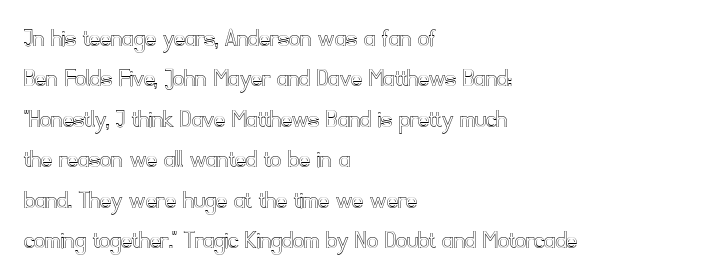
No italicization has been applied; the sample stays upright. This block has exactly the height ordinary leading produces. Students, note that the glyphs here touch the page at normal intervals. Typeset ragged right — the left edge is the straight one.
